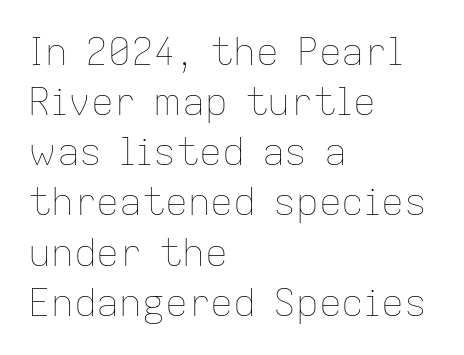
The face used here is proportionally spaced, like ordinary book or web type. Words appear dense and cohesive because spacing is normal. The typography opts for an upright posture over an oblique one. In terms of leading, this rendering sits right in the middle.
